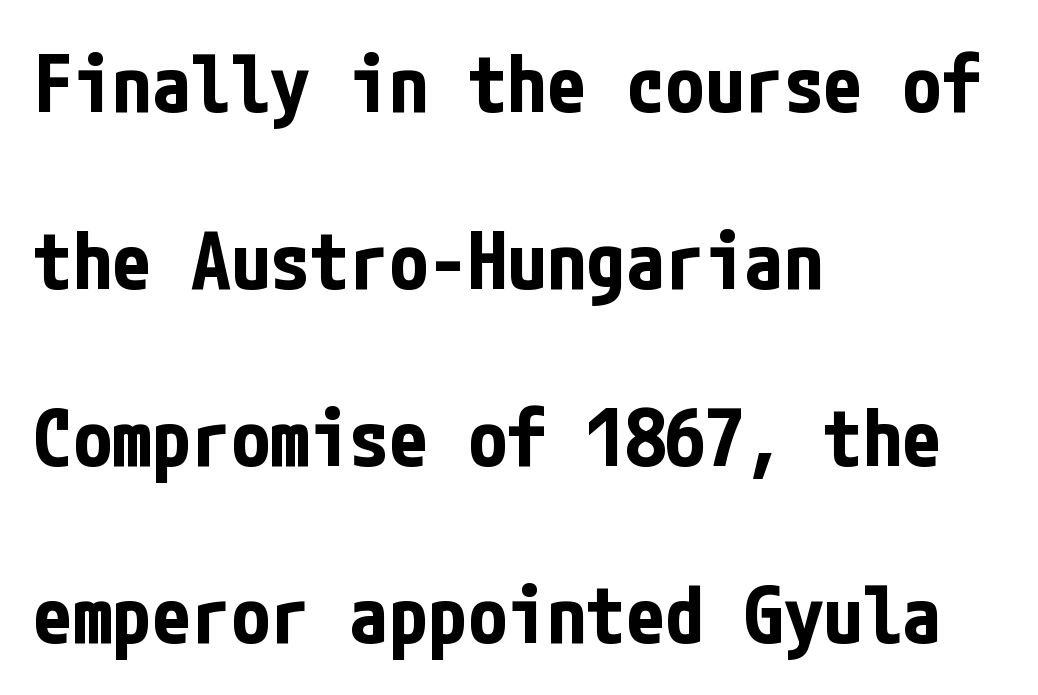
The axis of the letterforms is exactly vertical. These lines are set flush left with a ragged right edge. A typesetter would call this zero additional tracking. These words are printed bold, with thick strokes throughout. Any mark beneath the type? The region is blank. The characters display no serif detailing; their extremities are plain.
